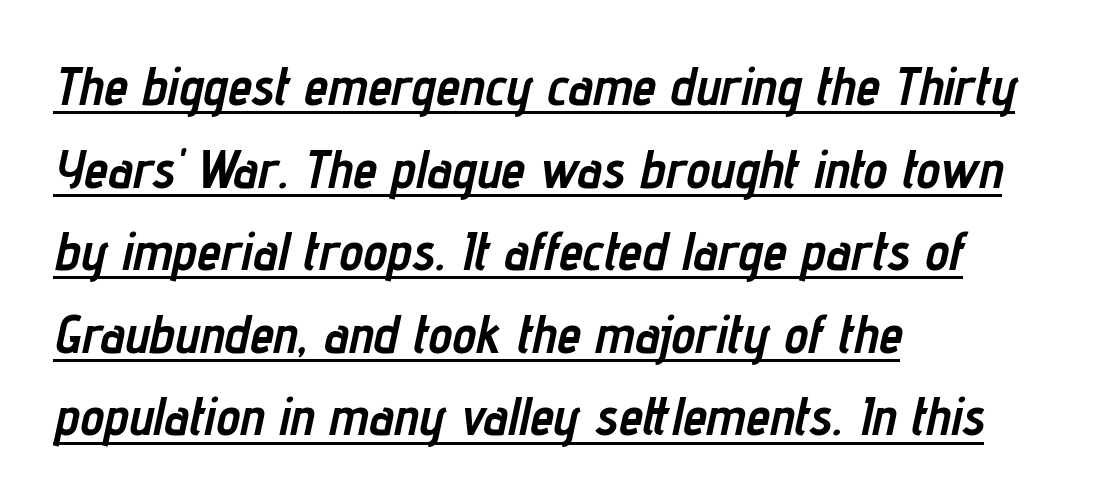
The rendering uses natural spacing where letterforms have individual widths. The type is set solid horizontally, with unmodified tracking. Heavy-handed strokes throughout: this text is bold. A typesetter would call this leading conventional body-copy spacing. The words here are underlined. Does the lettering tilt? It does — this is italic.
